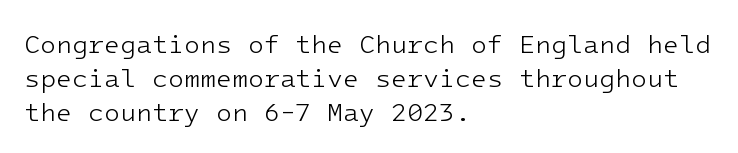
Q: Is the text bold? A: No.
Q: Is the text italic (slanted)? A: No, it is upright.
Q: Is the text underlined? A: No.
Q: How is the paragraph aligned? A: Left-aligned.
Q: Is the spacing between letters normal or unusually wide? A: Normal.
Q: Is the spacing between lines tight, normal or loose? A: Normal.
